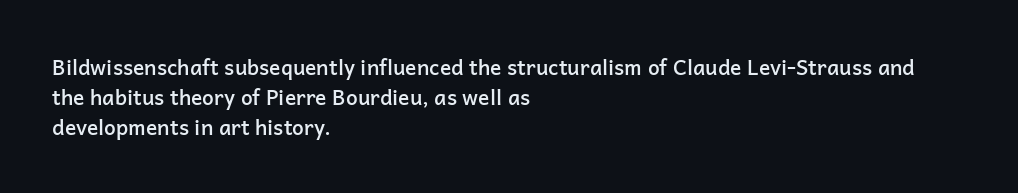
Vertical spacing — default. These lines stack with their left ends in a neat column. A typesetter would mark this as roman, not italic. Only glyphs here, with clear space below each row. What stands out about the letter spacing? Nothing — it is the standard amount.
